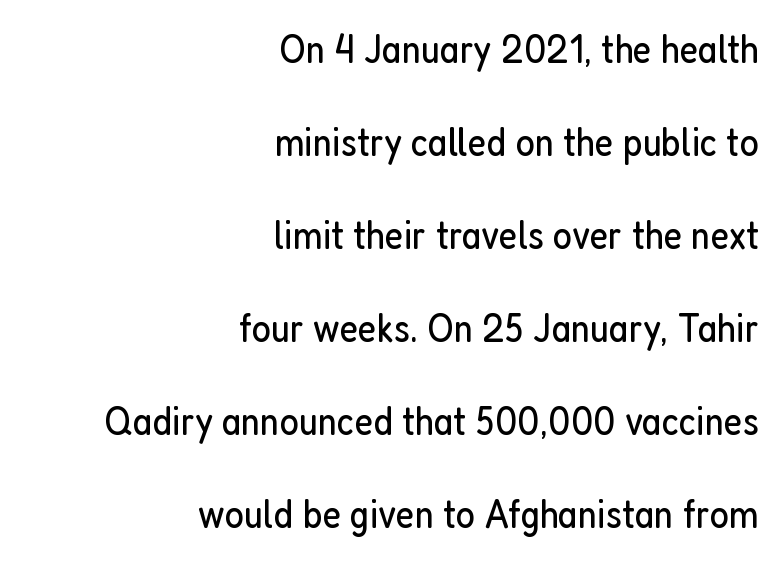
Q: Is the text bold? A: No.
Q: Is the text italic (slanted)? A: No, it is upright.
Q: Is the typeface a serif or a sans-serif typeface? A: Sans-serif.
Q: Is the text underlined? A: No.
Q: How is the paragraph aligned? A: Right-aligned.
Q: Is the spacing between letters normal or unusually wide? A: Normal.
Q: Is the spacing between lines tight, normal or loose? A: Loose.
Q: Width (condensed, normal, or wide)? A: Condensed.
Q: Stroke contrast? A: Low.
Q: x-height? A: Medium.
Q: Monospaced? A: No.
